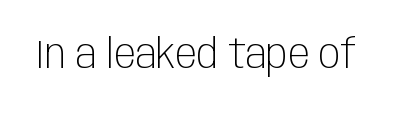
Q: Is the text bold? A: No.
Q: Is the text italic (slanted)? A: No, it is upright.
Q: Is the typeface a serif or a sans-serif typeface? A: Sans-serif.
Q: Is the text underlined? A: No.
Q: Is the spacing between letters normal or unusually wide? A: Normal.
Q: Width (condensed, normal, or wide)? A: Condensed.
Q: Stroke contrast? A: Low.
Q: x-height? A: Large.
Q: Monospaced? A: No.
